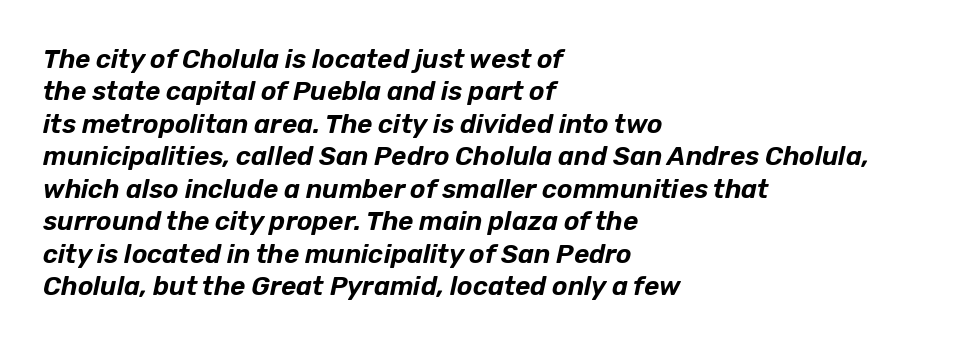
This rendering leaves character spacing at its baseline value. A typesetter would mark this as italic. The setting favours the left margin, as ordinary paragraphs usually do. A bare baseline throughout the passage.
